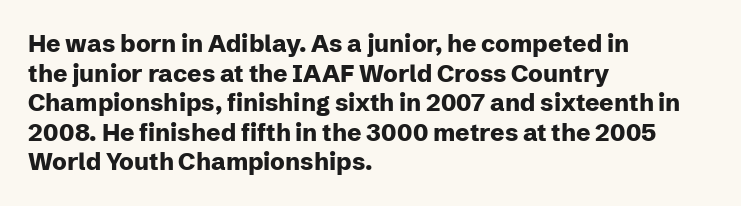
{"italic": "no", "bold": "yes", "underline": "no", "align": "left", "line_spacing_ratio": 1.23, "letter_spacing": "normal", "letter_spacing_em": 0.0, "glyph_px": 24}
